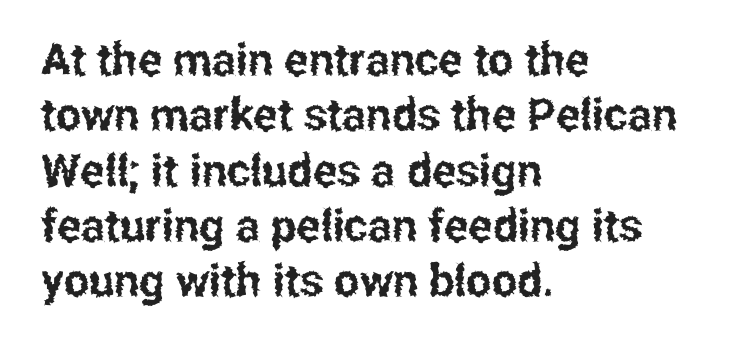
{"serif": "no", "italic": "no", "width": "condensed", "stroke_contrast": "low", "x_height": "medium", "monospaced": "no", "underline": "no", "align": "left", "line_spacing_ratio": 1.23, "letter_spacing": "normal", "letter_spacing_em": 0.0, "glyph_px": 45}
